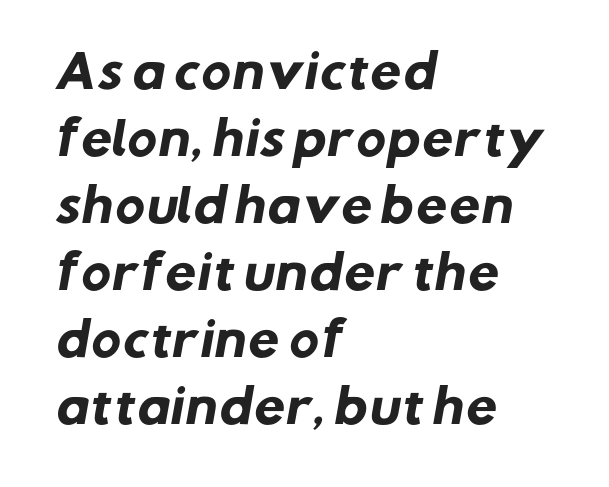
The image shows 45 px heavy sans-serif type; set left-aligned, normal line spacing (1.49x), normal letter spacing, not underlined; low stroke contrast and a medium x-height.
